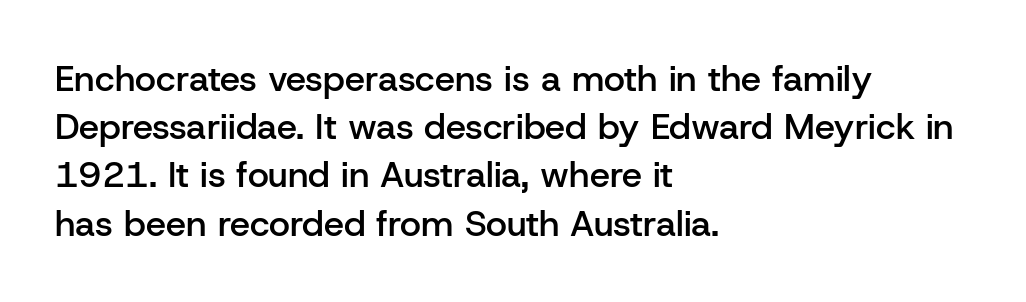
{"serif": "no", "italic": "no", "bold": "semi", "weight": "semibold", "width": "normal", "stroke_contrast": "low", "x_height": "medium", "monospaced": "no", "underline": "no", "align": "left", "line_spacing": "normal", "line_spacing_ratio": 1.34, "letter_spacing": "normal", "letter_spacing_em": 0.0, "glyph_px": 36}
